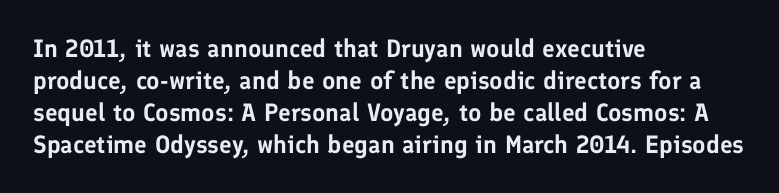
Summary of vertical rhythm: regular, with standard interline spacing. The string is rendered with underlining switched off. This rendering uses left alignment, leaving the right contour irregular. The lettering stays uniformly vertical, giving the passage a roman look. The horizontal fit of the characters is conventional and even.
